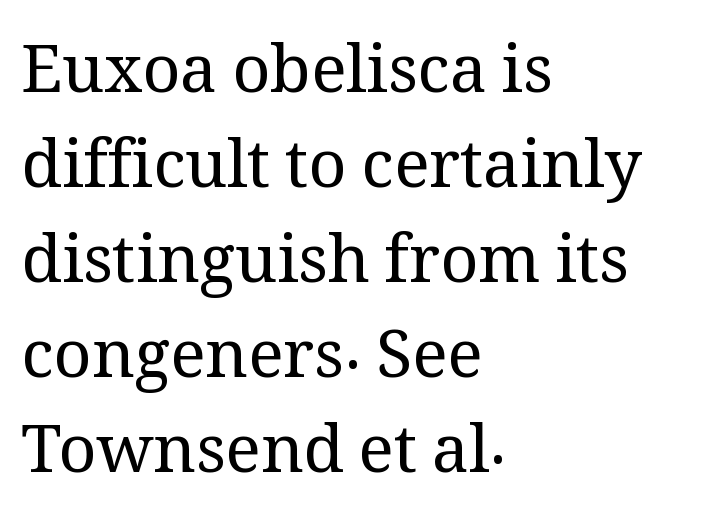
Little horizontal feet cap the strokes, marking this as serif type. The line texture is even and compact thanks to regular tracking. The lines sit at an ordinary, default distance from one another. A quiet, ordinary-to-light weight characterises the typeface.
